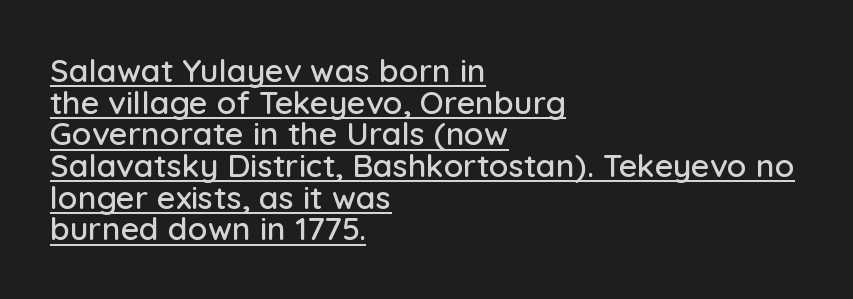
{"serif": "no", "italic": "no", "width": "normal", "stroke_contrast": "low", "x_height": "medium", "monospaced": "no", "underline": "yes", "align": "left", "line_spacing": "tight", "line_spacing_ratio": 0.99, "letter_spacing": "normal", "letter_spacing_em": 0.0, "glyph_px": 32}
